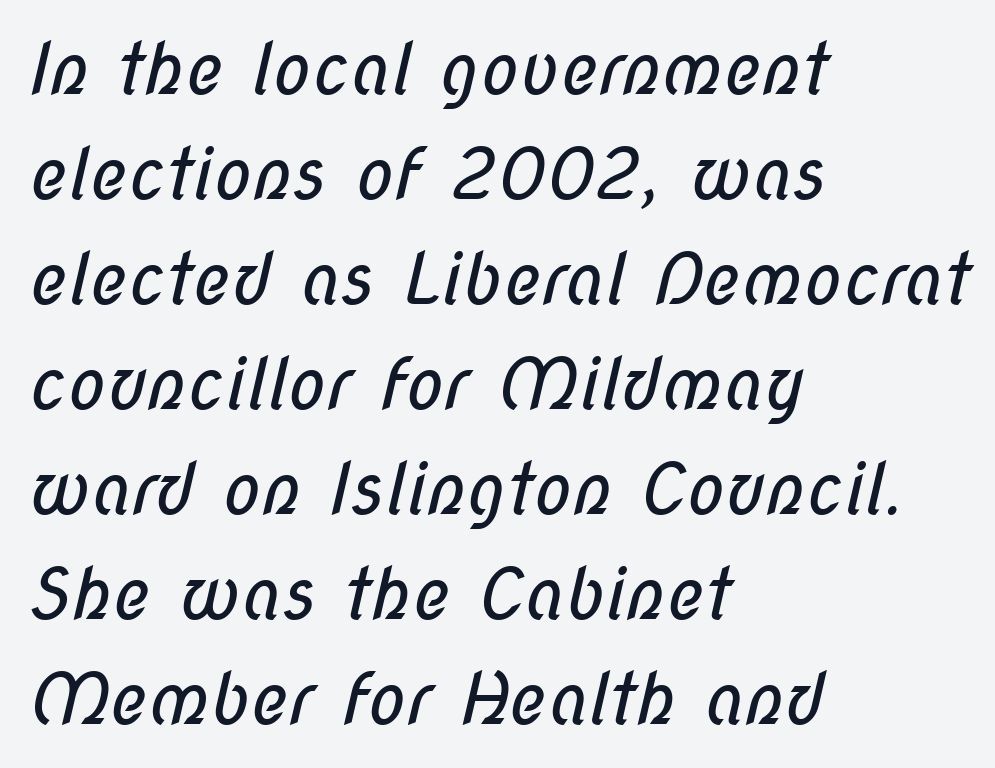
The image shows 71 px regular-weight, condensed sans-serif type; set left-aligned, normal line spacing (1.48x), normal letter spacing, not underlined; low stroke contrast and a medium x-height.
